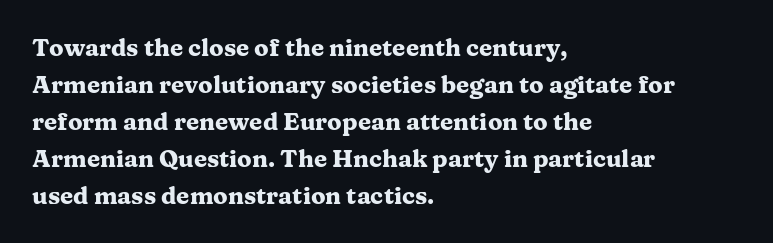
The image shows 24 px bold type, upright; set left-aligned, normal line spacing (1.54x), normal letter spacing, not underlined.
